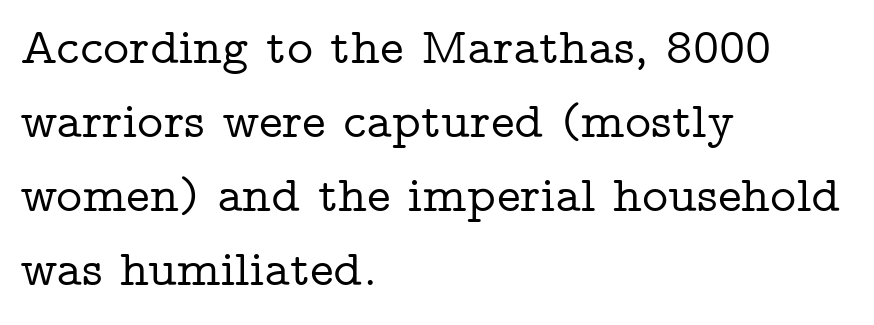
Q: Is the text italic (slanted)? A: No, it is upright.
Q: Is the typeface a serif or a sans-serif typeface? A: Serif.
Q: Is the text underlined? A: No.
Q: How is the paragraph aligned? A: Left-aligned.
Q: Is the spacing between letters normal or unusually wide? A: Normal.
Q: Is the spacing between lines tight, normal or loose? A: Normal.
Q: Width (condensed, normal, or wide)? A: Wide.
Q: Stroke contrast? A: Low.
Q: x-height? A: Medium.
Q: Monospaced? A: No.
